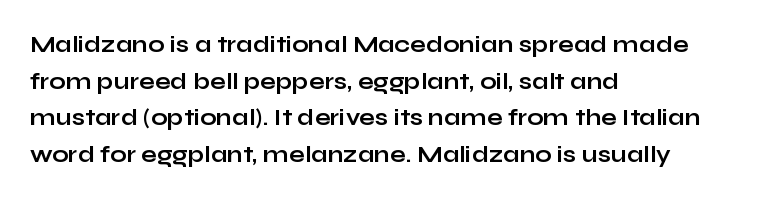
{"italic": "no", "bold": "yes", "underline": "no", "align": "left", "line_spacing": "normal", "line_spacing_ratio": 1.59, "letter_spacing": "normal", "letter_spacing_em": 0.0, "glyph_px": 23}
